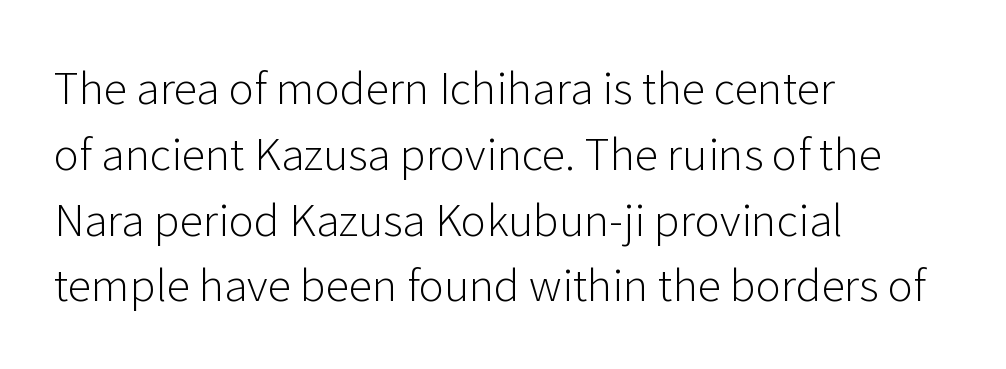
The image shows 43 px light sans-serif type, upright; set left-aligned, normal line spacing (1.53x), normal letter spacing, not underlined; low stroke contrast and a medium x-height.
